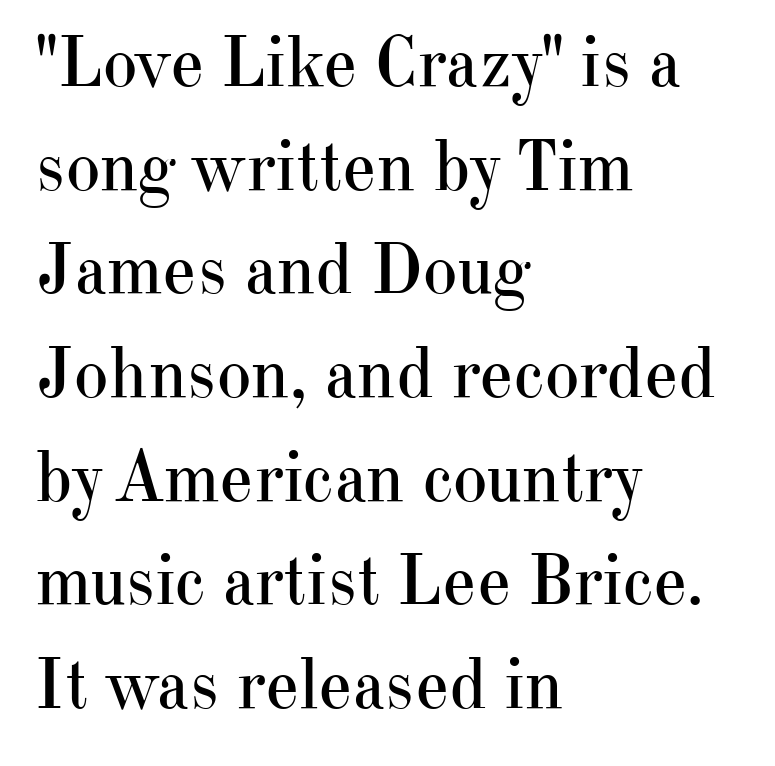
When letters stand straight like this, we call the style roman or upright. Is this a fixed-width face? No — the glyphs have proportional, varying widths. This rendering features lettering with no underline. Nothing heavy about these letters — not bold at all.
